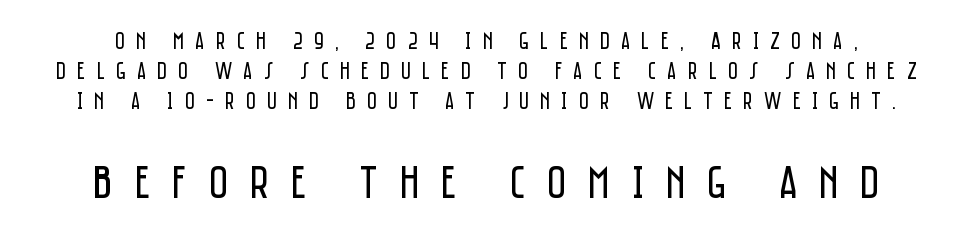
Q: Is the text bold? A: No.
Q: Is the text italic (slanted)? A: No, it is upright.
Q: Is the typeface a serif or a sans-serif typeface? A: Sans-serif.
Q: Is the text underlined? A: No.
Q: Is the spacing between letters normal or unusually wide? A: Unusually wide.
Q: Is the spacing between lines tight, normal or loose? A: Normal.
Q: Which block of text is set in a larger size, the first (top) or the second (bottom)? A: The second (bottom) one.
Q: Width (condensed, normal, or wide)? A: Condensed.
Q: Stroke contrast? A: Low.
Q: x-height? A: Large.
Q: Monospaced? A: No.
